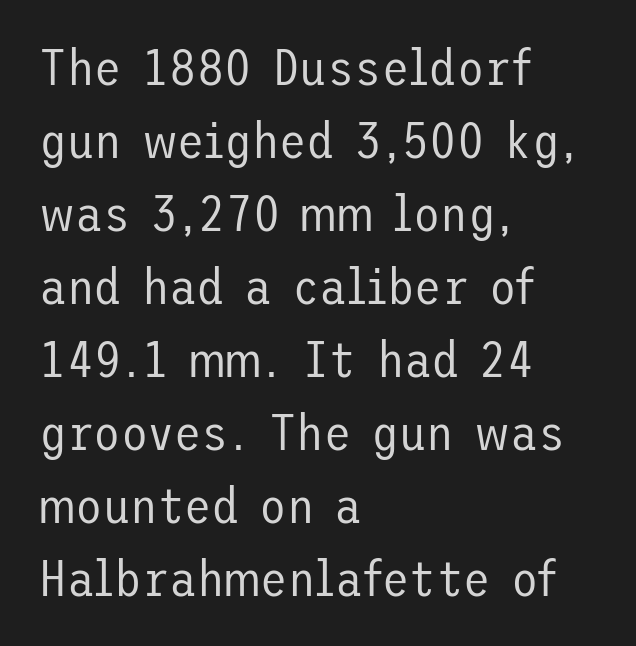
Q: Is the text bold? A: No.
Q: Is the text italic (slanted)? A: No, it is upright.
Q: Is the typeface a serif or a sans-serif typeface? A: Sans-serif.
Q: Is the text underlined? A: No.
Q: How is the paragraph aligned? A: Left-aligned.
Q: Is the spacing between letters normal or unusually wide? A: Normal.
Q: Is the spacing between lines tight, normal or loose? A: Normal.
Q: Width (condensed, normal, or wide)? A: Normal.
Q: Stroke contrast? A: Low.
Q: x-height? A: Medium.
